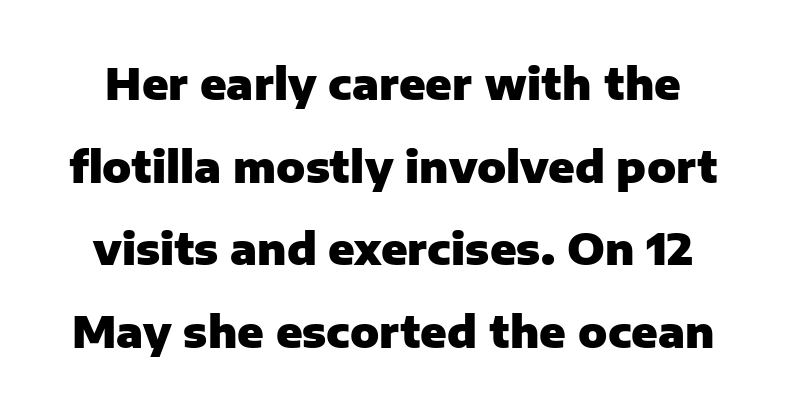
The image shows 43 px heavy sans-serif type, upright; set loose line spacing (1.92x), normal letter spacing, not underlined; low stroke contrast and a medium x-height.
